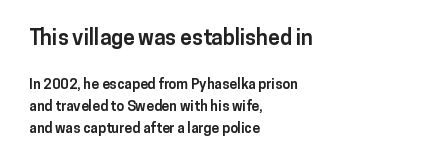
{"italic": "no", "bold": "yes", "underline": "no", "align": "left", "line_spacing": "normal", "line_spacing_ratio": 1.55, "letter_spacing": "normal", "letter_spacing_em": 0.0, "larger_block": "first", "size_ratio": 1.5, "glyph_px": 21}
